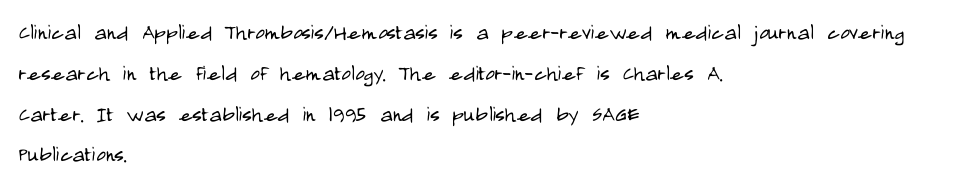
{"italic": "no", "bold": "no", "underline": "no", "align": "left", "line_spacing": "normal", "line_spacing_ratio": 1.57, "letter_spacing": "normal", "letter_spacing_em": 0.0, "glyph_px": 26}
